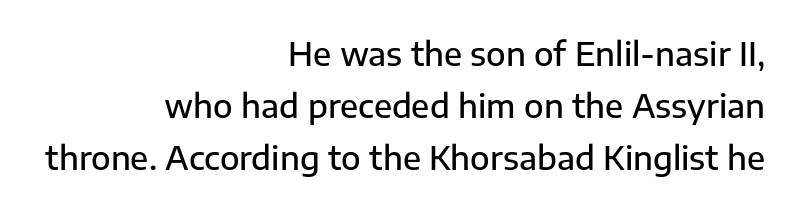
The paragraph shown leans on its right margin. Proportional: the letters do not fall into vertical columns. Any mark beneath the type? The region is blank. Ascenders rise straight up at ninety degrees. You can tell from the bare stems that sans-serif type was used.
